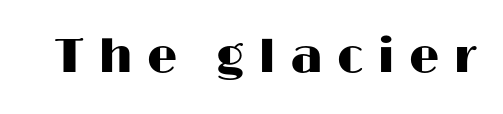
Q: Is the text italic (slanted)? A: No, it is upright.
Q: Is the typeface a serif or a sans-serif typeface? A: Sans-serif.
Q: Is the text underlined? A: No.
Q: Is the spacing between letters normal or unusually wide? A: Unusually wide.
Q: Width (condensed, normal, or wide)? A: Wide.
Q: Stroke contrast? A: High.
Q: x-height? A: Medium.
Q: Monospaced? A: No.
